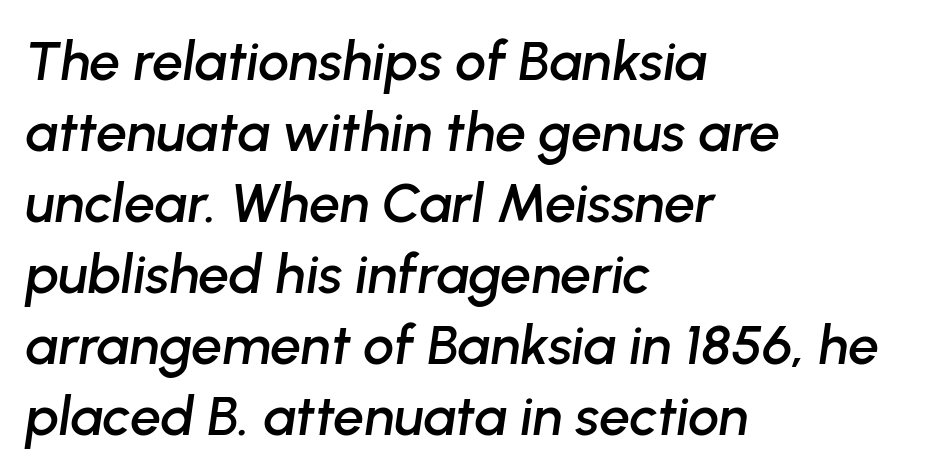
{"italic": "yes", "lean": "right", "slant_degrees": 8, "width": "normal", "stroke_contrast": "low", "x_height": "medium", "monospaced": "no", "underline": "no", "align": "left", "line_spacing": "normal", "line_spacing_ratio": 1.29, "letter_spacing": "normal", "letter_spacing_em": 0.0, "glyph_px": 55}
